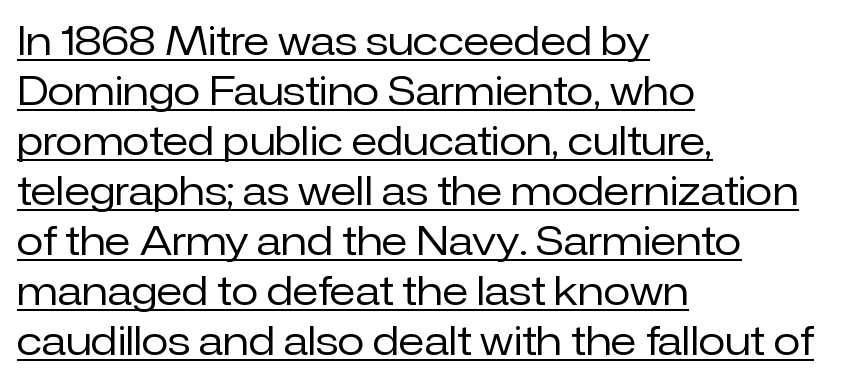
Q: Is the text bold? A: No.
Q: Is the text italic (slanted)? A: No, it is upright.
Q: Is the typeface a serif or a sans-serif typeface? A: Sans-serif.
Q: Is the text underlined? A: Yes.
Q: How is the paragraph aligned? A: Left-aligned.
Q: Is the spacing between letters normal or unusually wide? A: Normal.
Q: Is the spacing between lines tight, normal or loose? A: Normal.
Q: Width (condensed, normal, or wide)? A: Normal.
Q: Stroke contrast? A: Low.
Q: x-height? A: Medium.
Q: Monospaced? A: No.
